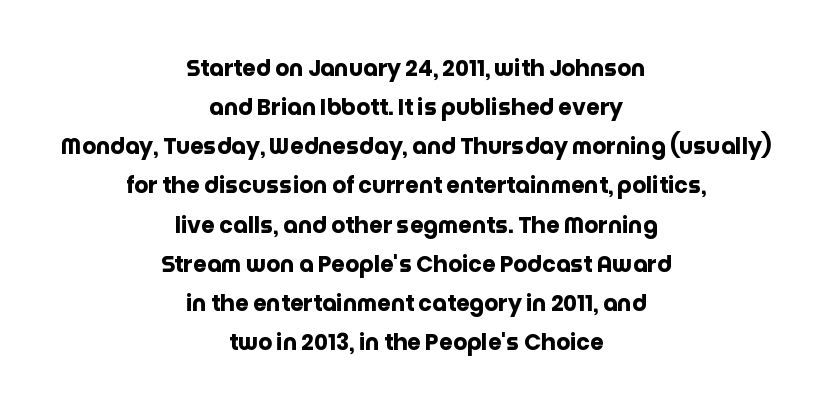
Words appear dense and cohesive because spacing is normal. If you folded the block vertically in half, each line would mirror itself in length. On the weight axis this lands at bold, roughly 700. Only glyphs here, with clear space below each row.
